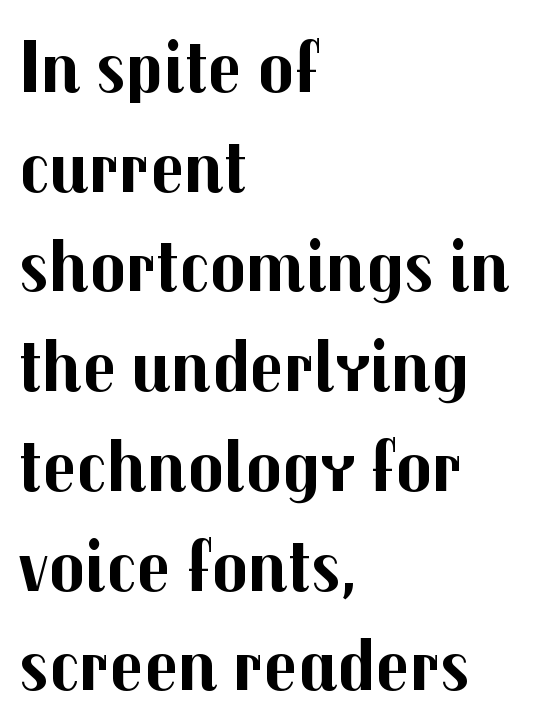
Anything drawn beneath the words? Only blank space. You can tell from the bare stems that sans-serif type was used. Compared with an ordinary text face, these strokes are far heavier — a full bold. Note the varied advance widths — an 'i' is clearly narrower than an 'm'. Compared with typical paragraphs, the rows here are spaced about the same. Each line starts at the same left margin while the right side varies.
